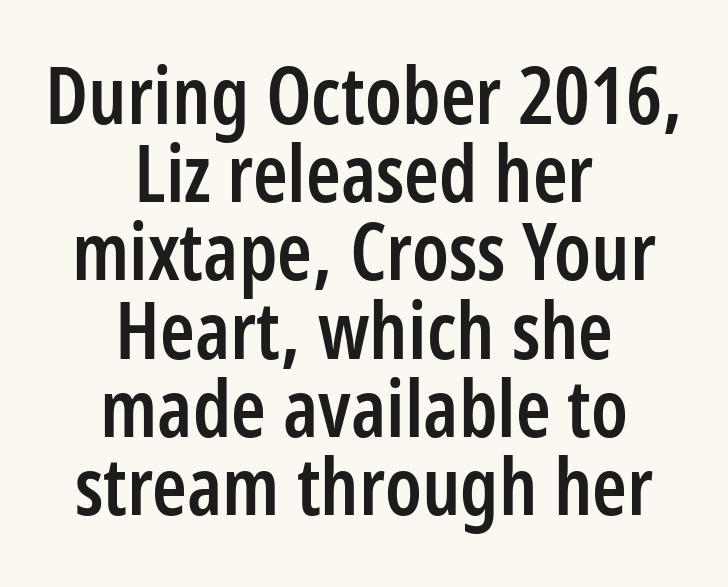
These lines were composed using upright roman letters. Spacing verdict: proportional, widths tailored to each character. What kind of face is this? One without serifs — a sans. Compared with an ordinary text face, these strokes are moderately heavier — a semibold.
